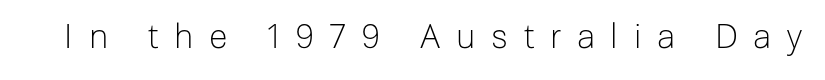
The image shows 34 px light sans-serif type, upright; set unusually wide letter spacing (+0.46 em), not underlined; low stroke contrast and a medium x-height.
